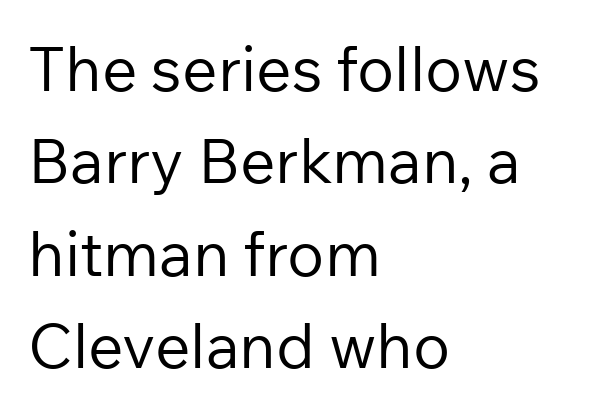
Each letter's strokes conclude bluntly, with no projecting serifs. The ragged edge is on the right, which tells us the setting is flush left. Look at the tracking — it's just the regular setting, nothing added. Does the lettering tilt? It doesn't — this is upright. Line spacing here is normal.
